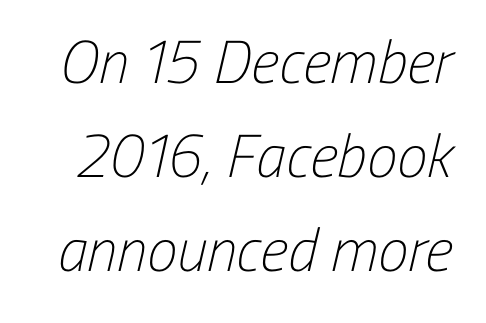
Serif or sans? Sans — the stroke terminals are bare. Weight: in the light-to-regular range. Short note: letters normally spaced. Here the designer chose a conventional face with non-uniform glyph widths. Just letters on the line, the space beneath them empty. Does the leading feel generous? No, just average.
